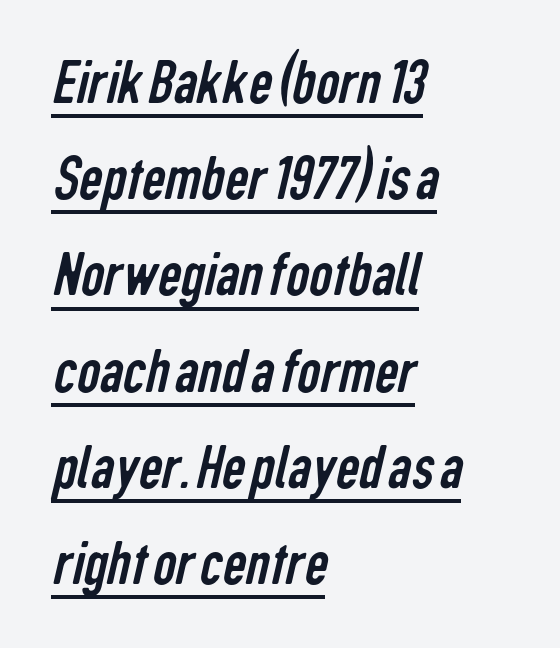
Q: Is the text bold? A: No.
Q: Is the typeface a serif or a sans-serif typeface? A: Sans-serif.
Q: Is the text underlined? A: Yes.
Q: How is the paragraph aligned? A: Left-aligned.
Q: Is the spacing between letters normal or unusually wide? A: Normal.
Q: Is the spacing between lines tight, normal or loose? A: Normal.
Q: Width (condensed, normal, or wide)? A: Condensed.
Q: Stroke contrast? A: Low.
Q: x-height? A: Medium.
Q: Monospaced? A: No.
